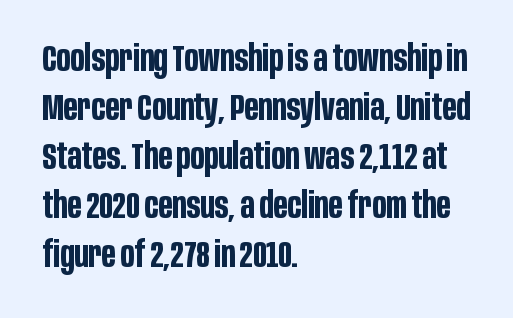
Does extra space separate the letters? No, they use regular spacing. The text block is weighted toward the left margin, trailing off unevenly rightward. Honestly, the row spacing looks completely unremarkable. Every letter is thick-stroked: bold, no question. The passage shown is not underscored anywhere. This rendering employs a face without finishing strokes, i.e., a sans-serif.
